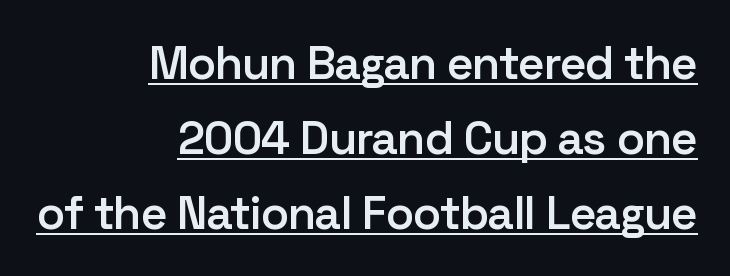
Q: Is the text bold? A: Semi-bold.
Q: Is the text italic (slanted)? A: No, it is upright.
Q: Is the typeface a serif or a sans-serif typeface? A: Sans-serif.
Q: Is the text underlined? A: Yes.
Q: How is the paragraph aligned? A: Right-aligned.
Q: Is the spacing between letters normal or unusually wide? A: Normal.
Q: Is the spacing between lines tight, normal or loose? A: Normal.
Q: Width (condensed, normal, or wide)? A: Normal.
Q: Stroke contrast? A: Low.
Q: x-height? A: Medium.
Q: Monospaced? A: No.
